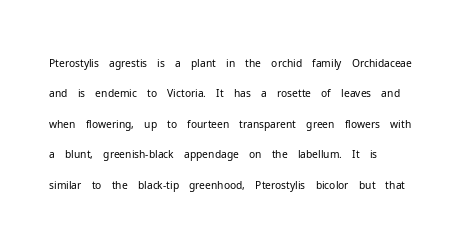
Letter spacing: default. Ink coverage per letter is moderate at most. The rag falls on the right side of this text block. Descenders are the only things crossing below the line. This block has exactly the height ordinary leading produces. This is the regular roman posture of the typeface.
